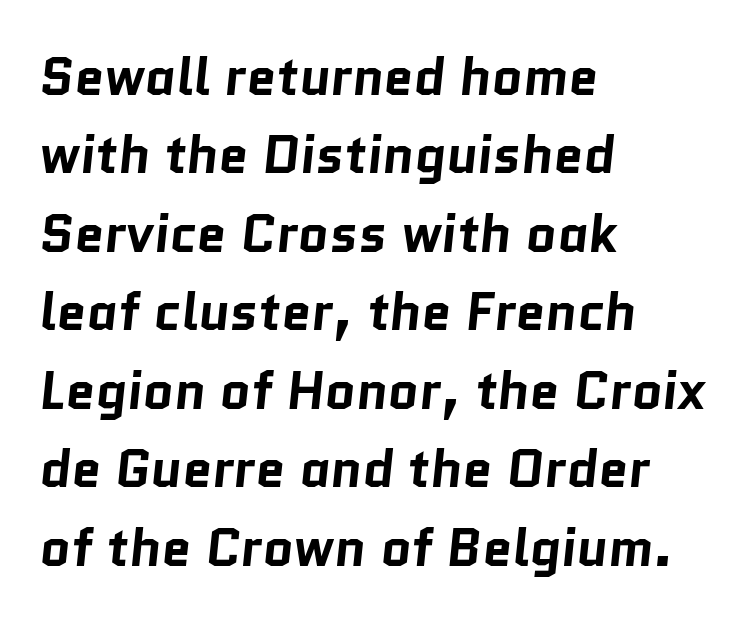
You could not count columns in this text — the font is proportionally spaced. Letters rest on an invisible, unmarked baseline. These lines sit exactly where default settings would place them. The strokes are fattened all the way to bold.
